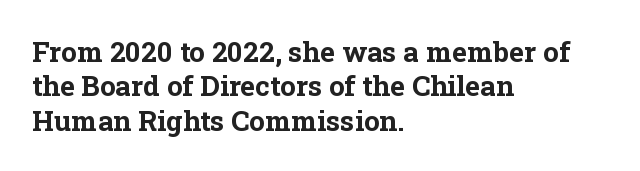
The image shows 28 px bold serif type, upright; set left-aligned, line spacing 1.23x, normal letter spacing, not underlined; low stroke contrast and a medium x-height.
